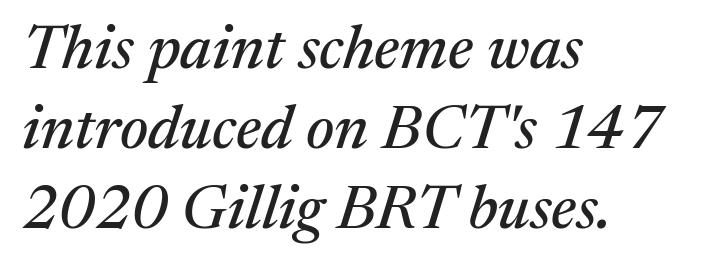
Q: Is the text italic (slanted)? A: Yes, it leans right by about 17 degrees.
Q: Is the typeface a serif or a sans-serif typeface? A: Serif.
Q: Is the text underlined? A: No.
Q: How is the paragraph aligned? A: Left-aligned.
Q: Is the spacing between letters normal or unusually wide? A: Normal.
Q: Is the spacing between lines tight, normal or loose? A: Normal.
Q: Width (condensed, normal, or wide)? A: Normal.
Q: Stroke contrast? A: Medium.
Q: x-height? A: Medium.
Q: Monospaced? A: No.
